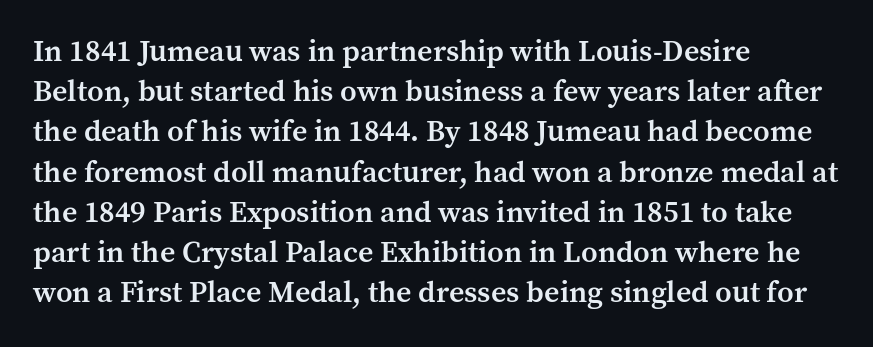
The image shows 30 px semibold serif type, upright; set left-aligned, normal line spacing (1.34x), normal letter spacing, not underlined; medium stroke contrast and a medium x-height.
